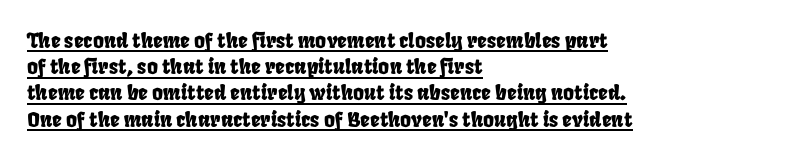
Q: Is the text underlined? A: Yes.
Q: How is the paragraph aligned? A: Left-aligned.
Q: Is the spacing between letters normal or unusually wide? A: Normal.
Q: Is the spacing between lines tight, normal or loose? A: Normal.
